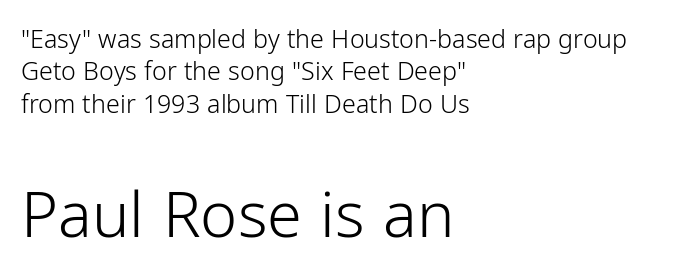
Check the space under the baseline: it is left empty. Which of the two is more prominent by size? The second, at the bottom. The letters sit at their default tracking, neither squeezed nor spread. Nothing heavy about these letters — not bold at all.
